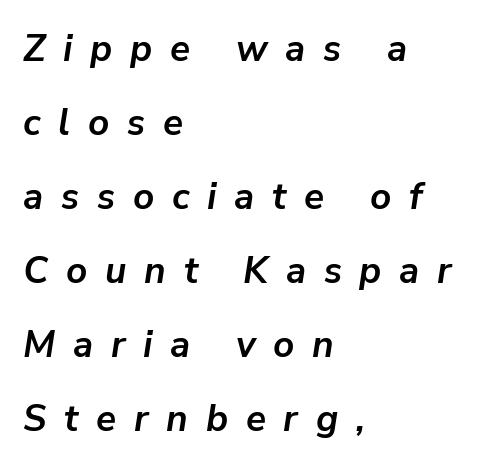
{"italic": "yes", "lean": "right", "slant_degrees": 9, "bold": "yes", "weight": "semibold", "width": "normal", "stroke_contrast": "low", "x_height": "medium", "monospaced": "no", "underline": "no", "align": "left", "line_spacing": "loose", "line_spacing_ratio": 2.0, "letter_spacing": "wide", "letter_spacing_em": 0.48, "glyph_px": 37}
